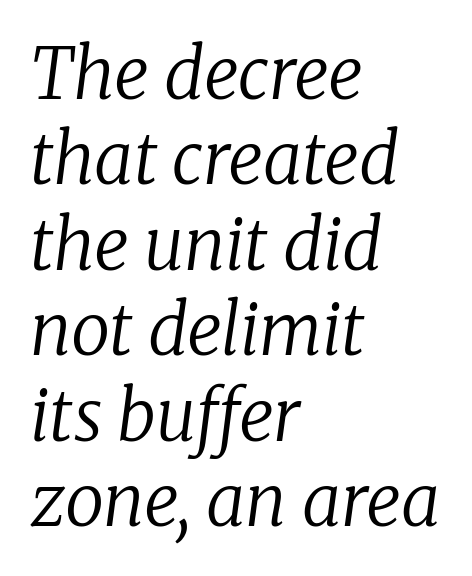
Teacher's note: observe the even left margin — that is flush-left alignment. No word sits above an underline. Style check: oblique. The characters are drawn with everyday or finer stroke widths. Does extra space separate the letters? No, they use regular spacing. Each letter keeps its own natural width here, so spacing adapts to shape.
